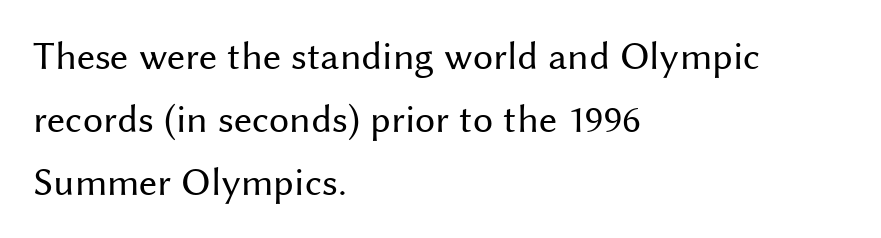
The image shows 40 px regular-weight sans-serif type, upright; set left-aligned, normal line spacing (1.57x), normal letter spacing, not underlined; medium stroke contrast and a medium x-height.
